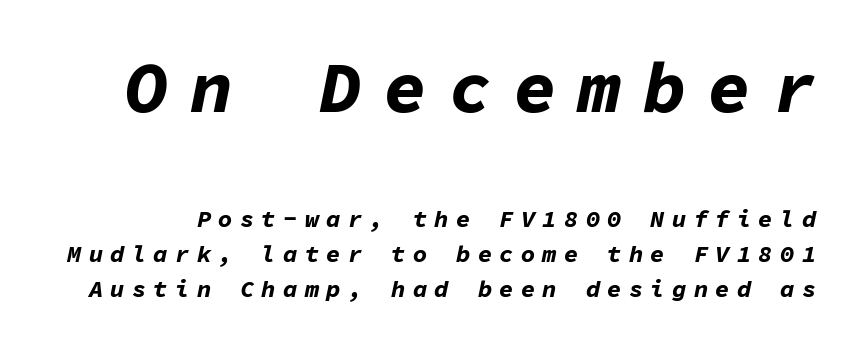
{"italic": "yes", "lean": "right", "slant_degrees": 11, "bold": "yes", "weight": "bold", "width": "normal", "stroke_contrast": "low", "x_height": "medium", "monospaced": "yes", "underline": "no", "line_spacing": "normal", "line_spacing_ratio": 1.45, "letter_spacing": "wide", "letter_spacing_em": 0.3, "larger_block": "first", "size_ratio": 3.0, "glyph_px": 72}
